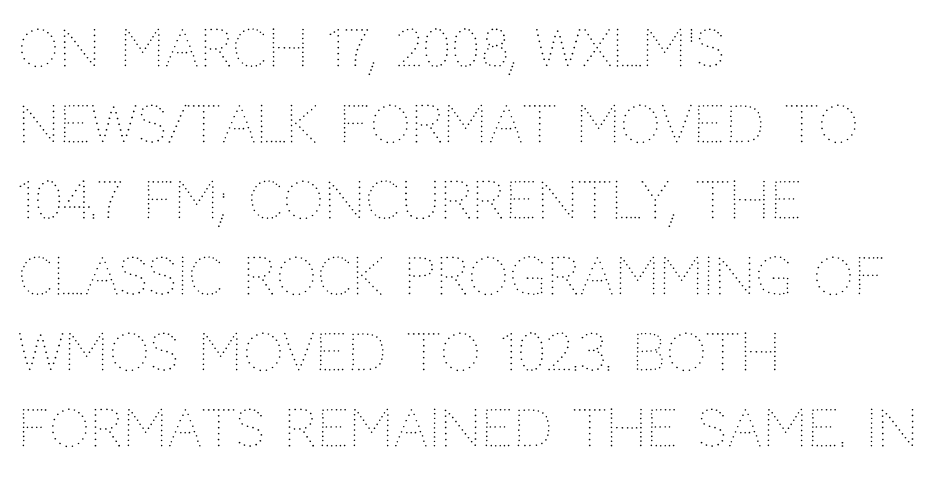
Q: Is the text bold? A: No.
Q: Is the text italic (slanted)? A: No, it is upright.
Q: Is the text underlined? A: No.
Q: How is the paragraph aligned? A: Left-aligned.
Q: Is the spacing between letters normal or unusually wide? A: Normal.
Q: Is the spacing between lines tight, normal or loose? A: Normal.
Q: Width (condensed, normal, or wide)? A: Normal.
Q: Stroke contrast? A: Medium.
Q: x-height? A: Large.
Q: Monospaced? A: No.
